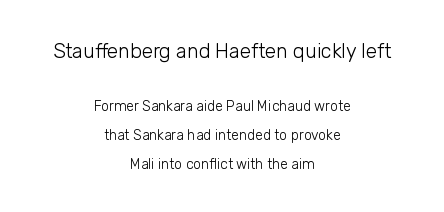
Each new line begins a long way beneath the previous one. Size hierarchy here favors the leading block over the trailing one. Line starts and ends both wander, symmetrically. The tracking reads as untouched default to a designer's eye. Italic: no, the glyphs are upright roman.
